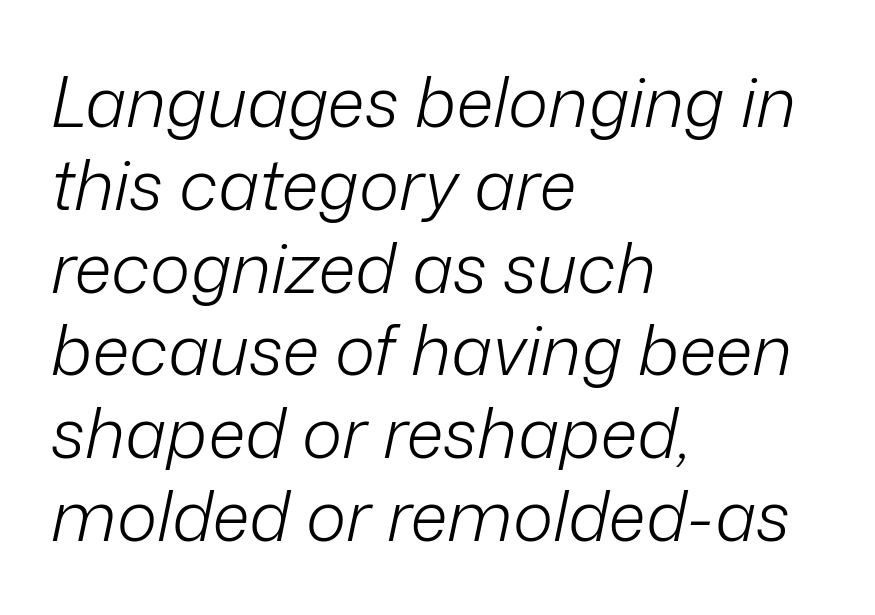
The image shows 69 px light type, italic (leaning right); set left-aligned, line spacing 1.2x, normal letter spacing, not underlined; low stroke contrast and a medium x-height.
